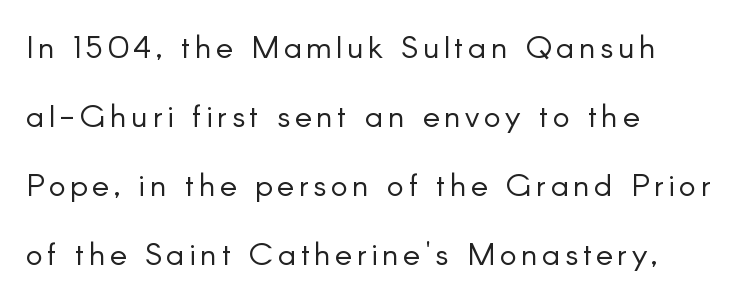
The image shows 32 px light sans-serif type, upright; set left-aligned, loose line spacing (2.16x), not underlined; low stroke contrast and a small x-height.
